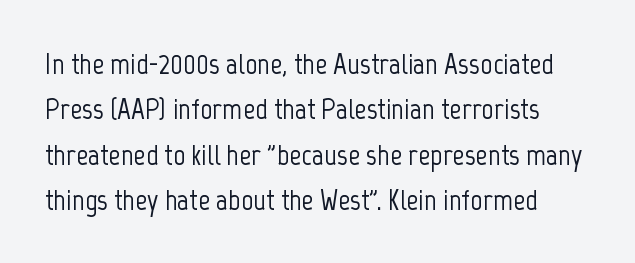
Designer's note — italics off, roman on. The face used here is proportionally spaced, like ordinary book or web type. No feet cap the strokes, marking this as sans-serif type. Glance below the letters and you will spot only blank space.
